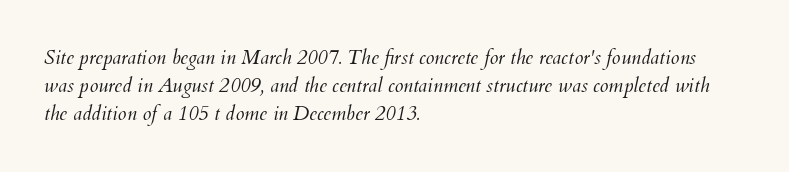
Q: Is the text bold? A: No.
Q: Is the text italic (slanted)? A: Yes, it leans right by about 12 degrees.
Q: Is the text underlined? A: No.
Q: How is the paragraph aligned? A: Left-aligned.
Q: Is the spacing between letters normal or unusually wide? A: Normal.
Q: Is the spacing between lines tight, normal or loose? A: Normal.
